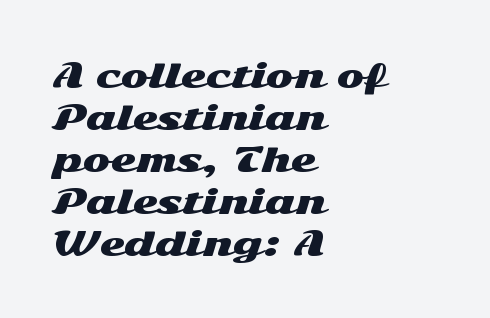
{"serif": "no", "width": "wide", "stroke_contrast": "medium", "x_height": "medium", "monospaced": "no", "underline": "no", "align": "left", "line_spacing": "normal", "line_spacing_ratio": 1.27, "letter_spacing": "normal", "letter_spacing_em": 0.0, "glyph_px": 33}
